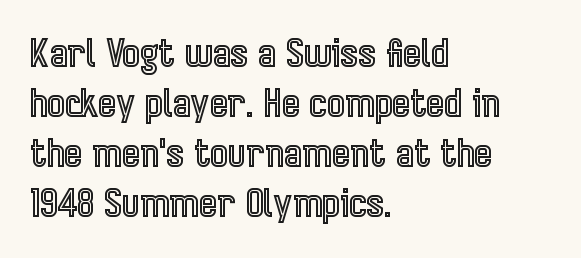
Q: Is the text italic (slanted)? A: No, it is upright.
Q: Is the text underlined? A: No.
Q: How is the paragraph aligned? A: Left-aligned.
Q: Is the spacing between letters normal or unusually wide? A: Normal.
Q: Is the spacing between lines tight, normal or loose? A: Normal.
Q: Width (condensed, normal, or wide)? A: Condensed.
Q: x-height? A: Medium.
Q: Monospaced? A: No.
